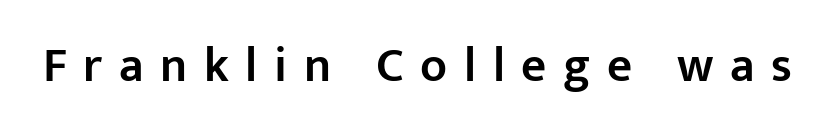
Q: Is the text bold? A: Semi-bold.
Q: Is the text italic (slanted)? A: No, it is upright.
Q: Is the typeface a serif or a sans-serif typeface? A: Sans-serif.
Q: Is the text underlined? A: No.
Q: Is the spacing between letters normal or unusually wide? A: Unusually wide.
Q: Width (condensed, normal, or wide)? A: Normal.
Q: Stroke contrast? A: Low.
Q: x-height? A: Medium.
Q: Monospaced? A: No.
